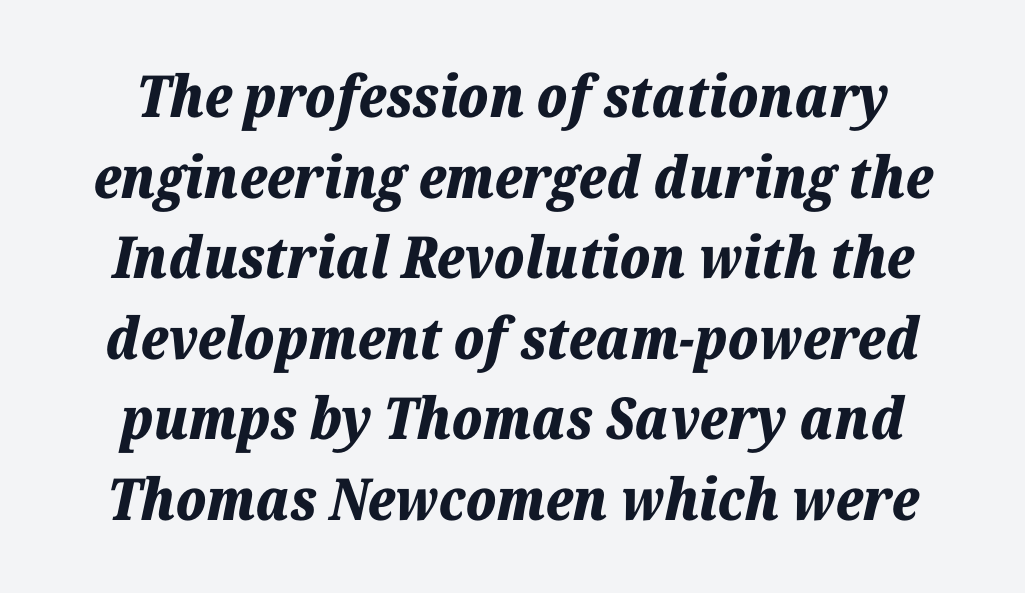
Spacing verdict: proportional, widths tailored to each character. The leading is moderate, giving the passage an even texture. You can tell it's italic because the verticals aren't actually vertical. Caption: bold face, heavy strokes.
